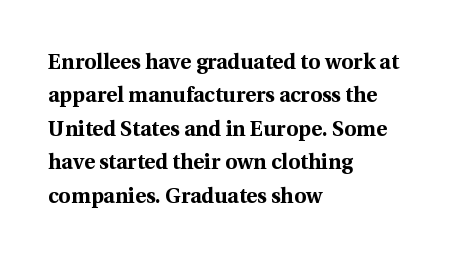
{"italic": "no", "bold": "yes", "underline": "no", "align": "left", "line_spacing": "normal", "line_spacing_ratio": 1.59, "letter_spacing": "normal", "letter_spacing_em": 0.0, "glyph_px": 21}
